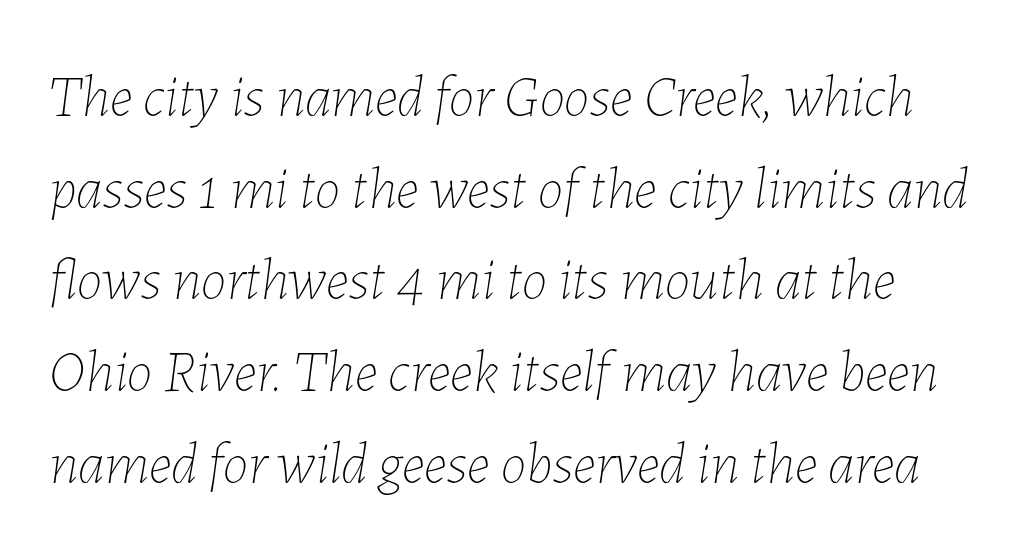
Q: Is the text bold? A: No.
Q: Is the text italic (slanted)? A: Yes, it leans right by about 7 degrees.
Q: Is the text underlined? A: No.
Q: Is the spacing between letters normal or unusually wide? A: Normal.
Q: Is the spacing between lines tight, normal or loose? A: Normal.
Q: Width (condensed, normal, or wide)? A: Normal.
Q: Stroke contrast? A: Low.
Q: x-height? A: Medium.
Q: Monospaced? A: No.
